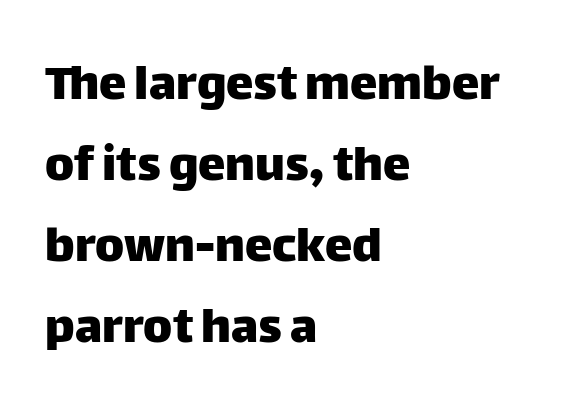
The image shows 55 px sans-serif type, upright; set left-aligned, normal line spacing (1.47x), normal letter spacing, not underlined; low stroke contrast and a large x-height.
